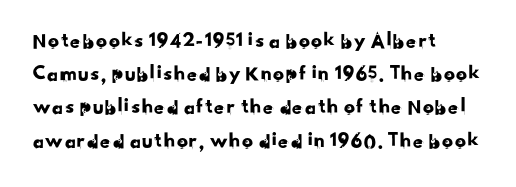
{"underline": "no", "align": "left", "line_spacing": "normal", "line_spacing_ratio": 1.51, "letter_spacing": "normal", "letter_spacing_em": 0.0, "glyph_px": 22}
